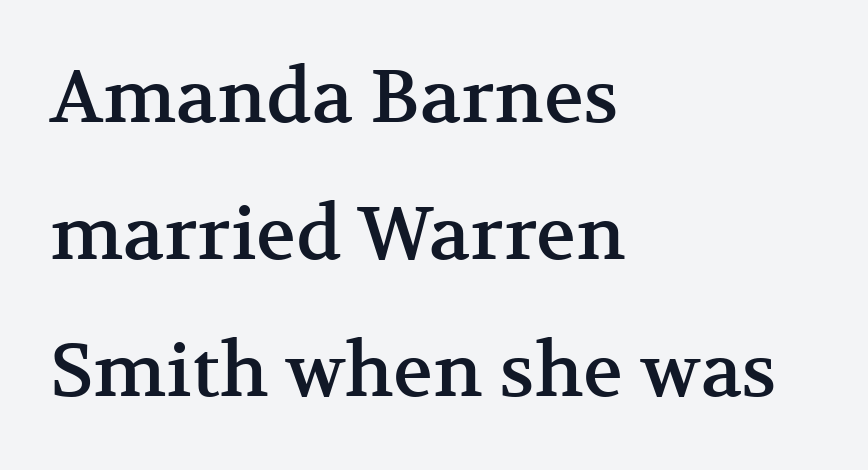
Q: Is the text italic (slanted)? A: No, it is upright.
Q: Is the typeface a serif or a sans-serif typeface? A: Serif.
Q: Is the text underlined? A: No.
Q: How is the paragraph aligned? A: Left-aligned.
Q: Is the spacing between letters normal or unusually wide? A: Normal.
Q: Width (condensed, normal, or wide)? A: Normal.
Q: Stroke contrast? A: Medium.
Q: x-height? A: Medium.
Q: Monospaced? A: No.
